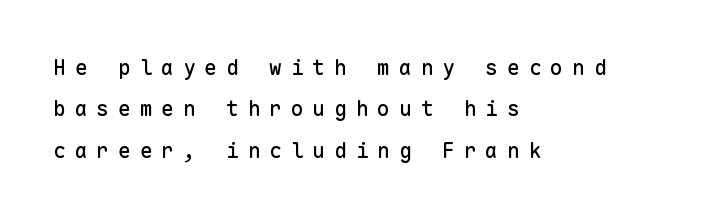
The image shows 21 px text type, upright; set left-aligned, loose line spacing (1.97x), unusually wide letter spacing (+0.43 em), not underlined.
